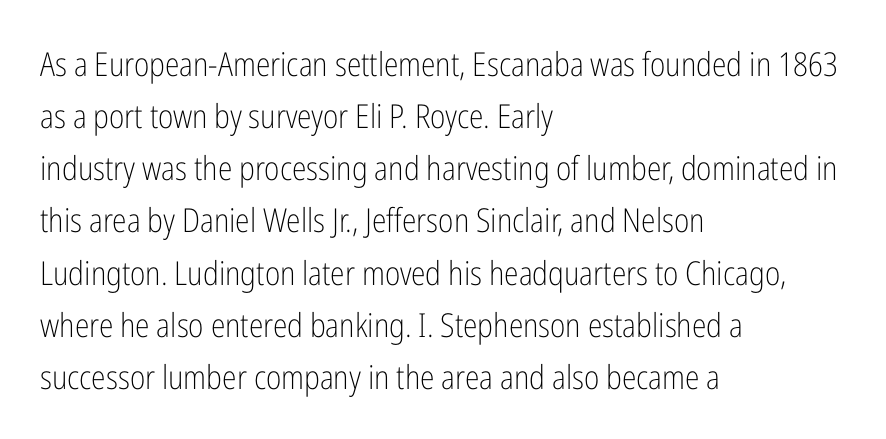
Stem width sits at or under what a default text font uses. Students, note that the glyphs here touch the page at normal intervals. Observe the absence of serifs on each vertical stroke in this sample. Posture: upright roman. The paragraph shown leans on its left margin. Is this a fixed-width face? No — the glyphs have proportional, varying widths.
